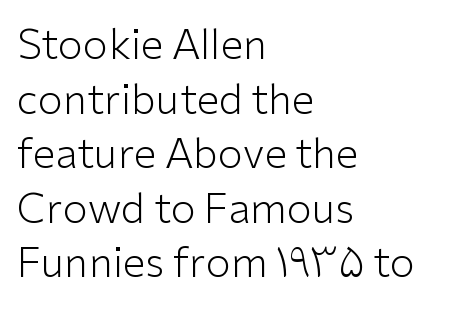
The image shows 41 px light sans-serif type, upright; set left-aligned, normal line spacing (1.33x), normal letter spacing, not underlined; low stroke contrast and a medium x-height.
